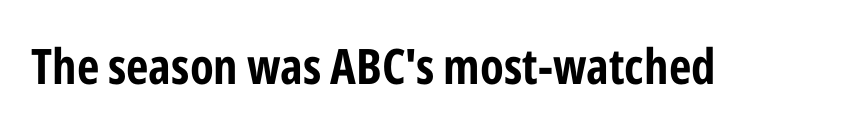
Q: Is the text bold? A: Yes.
Q: Is the text italic (slanted)? A: No, it is upright.
Q: Is the typeface a serif or a sans-serif typeface? A: Sans-serif.
Q: Is the text underlined? A: No.
Q: Is the spacing between letters normal or unusually wide? A: Normal.
Q: Width (condensed, normal, or wide)? A: Condensed.
Q: Stroke contrast? A: Low.
Q: x-height? A: Medium.
Q: Monospaced? A: No.
